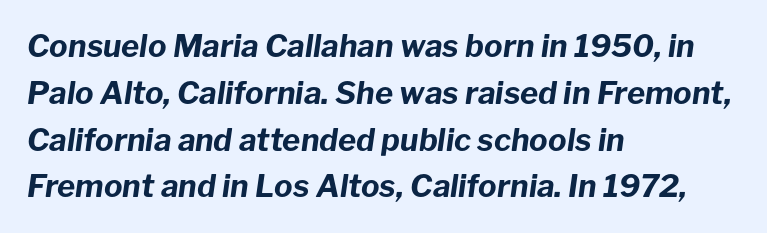
The image shows 31 px bold type, italic (leaning right); set left-aligned, normal line spacing (1.51x), normal letter spacing, not underlined; low stroke contrast and a medium x-height.
